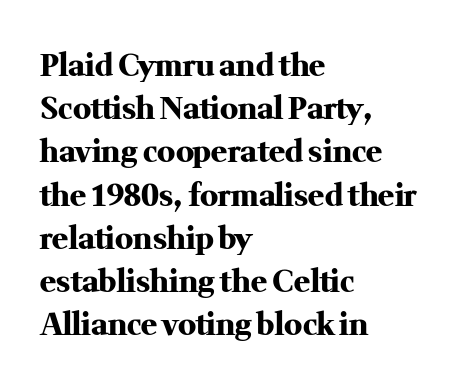
The image shows 30 px heavy serif type, upright; set left-aligned, normal line spacing (1.44x), normal letter spacing, not underlined; medium stroke contrast and a medium x-height.
